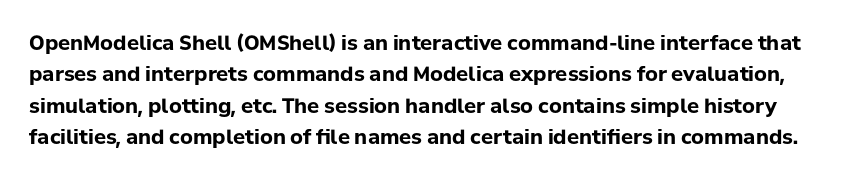
Q: Is the text bold? A: Yes.
Q: Is the text italic (slanted)? A: No, it is upright.
Q: Is the text underlined? A: No.
Q: Is the spacing between letters normal or unusually wide? A: Normal.
Q: Is the spacing between lines tight, normal or loose? A: Normal.
